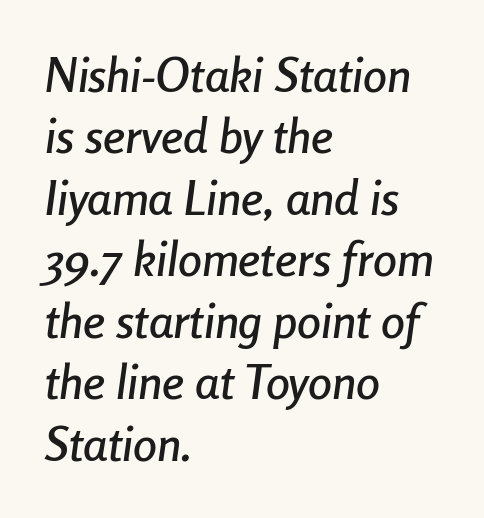
Each letter keeps its own natural width here, so spacing adapts to shape. The area under the type is left untouched. Interline gaps are of average width in this sample. The letters sit at their default tracking, neither squeezed nor spread. Is the block centered? No — it sits flush against the left margin. Tall strokes in this sample are angled rather than plumb.
